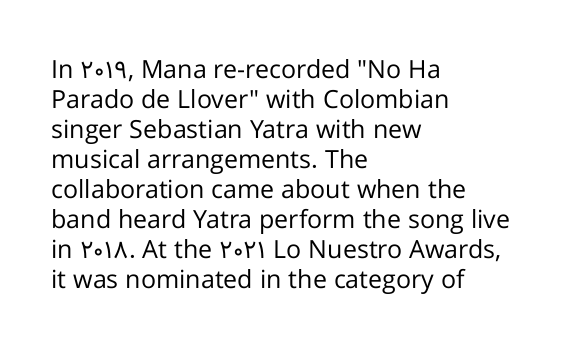
Q: Is the text bold? A: No.
Q: Is the text italic (slanted)? A: No, it is upright.
Q: Is the text underlined? A: No.
Q: How is the paragraph aligned? A: Left-aligned.
Q: Is the spacing between letters normal or unusually wide? A: Normal.
